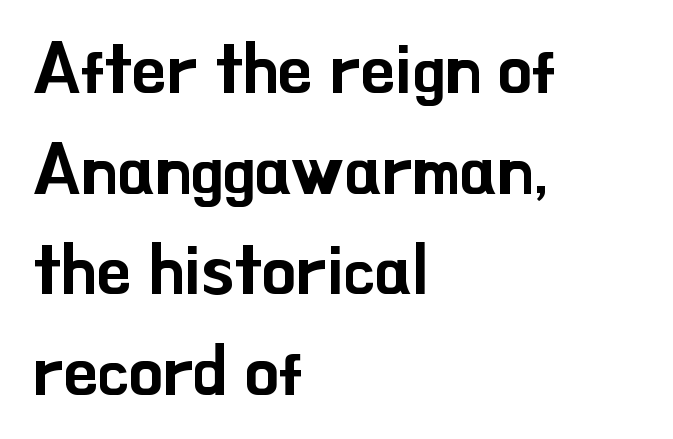
The image shows 69 px sans-serif type, upright; set left-aligned, normal line spacing (1.46x), normal letter spacing, not underlined; low stroke contrast and a small x-height.
